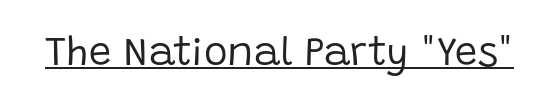
The image shows 40 px regular-weight sans-serif type, upright; set normal letter spacing, underlined; low stroke contrast and a large x-height.
